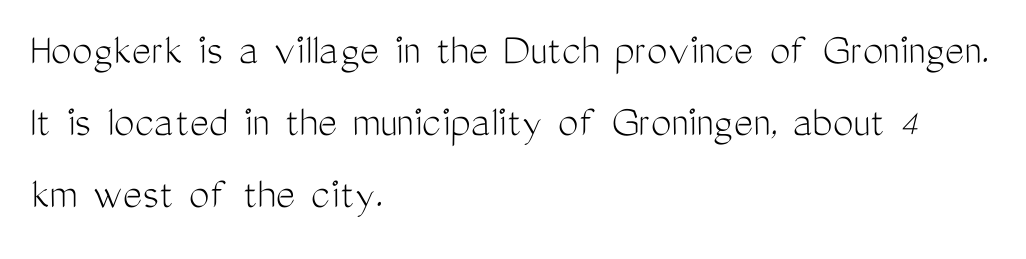
{"serif": "no", "italic": "no", "bold": "no", "weight": "light", "width": "condensed", "stroke_contrast": "medium", "x_height": "medium", "monospaced": "no", "underline": "no", "align": "left", "line_spacing": "normal", "line_spacing_ratio": 1.57, "letter_spacing": "normal", "letter_spacing_em": 0.0, "glyph_px": 46}
